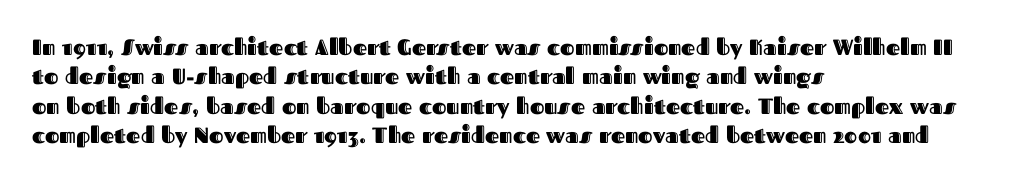
{"italic": "no", "underline": "no", "align": "left", "line_spacing": "normal", "line_spacing_ratio": 1.34, "letter_spacing": "normal", "letter_spacing_em": 0.0, "glyph_px": 22}
